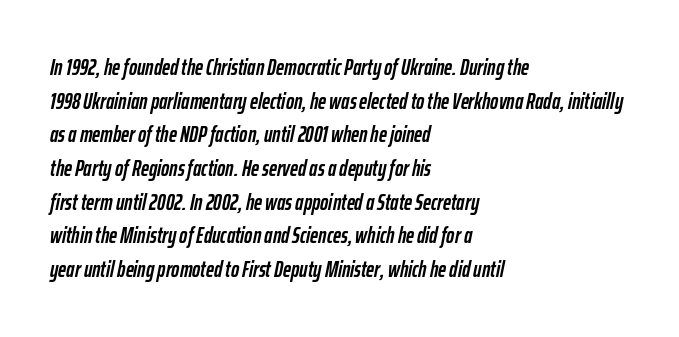
The image shows 22 px bold type, italic (leaning right); set left-aligned, normal line spacing (1.53x), normal letter spacing, not underlined.
